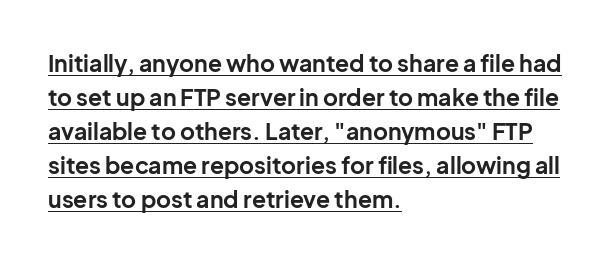
{"italic": "no", "bold": "yes", "underline": "yes", "align": "left", "line_spacing": "normal", "line_spacing_ratio": 1.48, "letter_spacing": "normal", "letter_spacing_em": 0.0, "glyph_px": 23}
